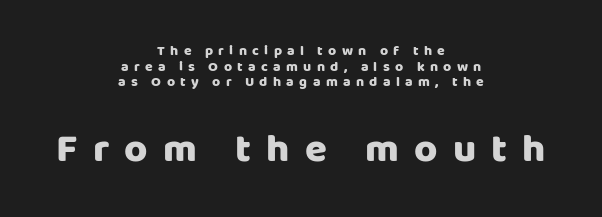
{"serif": "no", "italic": "no", "bold": "yes", "weight": "heavy", "width": "normal", "stroke_contrast": "low", "x_height": "large", "monospaced": "no", "underline": "no", "align": "center", "line_spacing": "tight", "line_spacing_ratio": 1.11, "letter_spacing": "wide", "letter_spacing_em": 0.38, "larger_block": "second", "size_ratio": 2.86, "glyph_px": 40}
